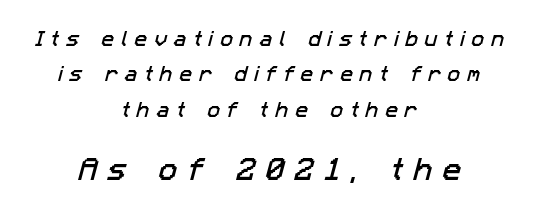
Q: Is the text underlined? A: No.
Q: How is the paragraph aligned? A: Centered.
Q: Is the spacing between letters normal or unusually wide? A: Unusually wide.
Q: Is the spacing between lines tight, normal or loose? A: Loose.
Q: Which block of text is set in a larger size, the first (top) or the second (bottom)? A: The second (bottom) one.
